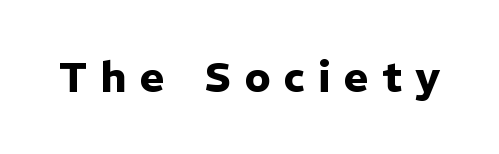
{"serif": "no", "italic": "no", "bold": "yes", "weight": "heavy", "width": "normal", "stroke_contrast": "low", "x_height": "medium", "monospaced": "no", "underline": "no", "letter_spacing": "wide", "letter_spacing_em": 0.32, "glyph_px": 42}
